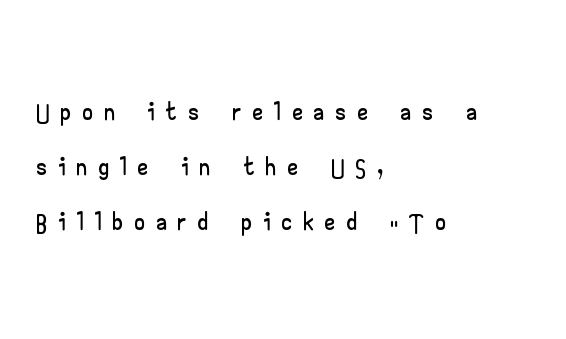
You could not count columns in this text — the font is proportionally spaced. The space between consecutive lines is moderate. Posture: straight, roman, zero tilt. Tracking value appears strongly positive — letters spread wide. These lines are composed in type without serifs. Unmarked baselines from the first word to the last.
